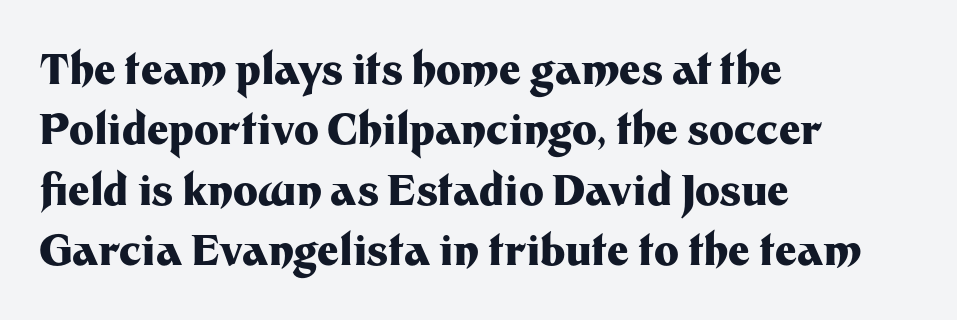
The gaps between neighbouring characters are ordinary and unremarkable. The passage shown is typeset with a sans-serif family. This sample keeps an unexceptional amount of space between lines. The axis of the letterforms is exactly vertical. The rendering uses natural spacing where letterforms have individual widths.
